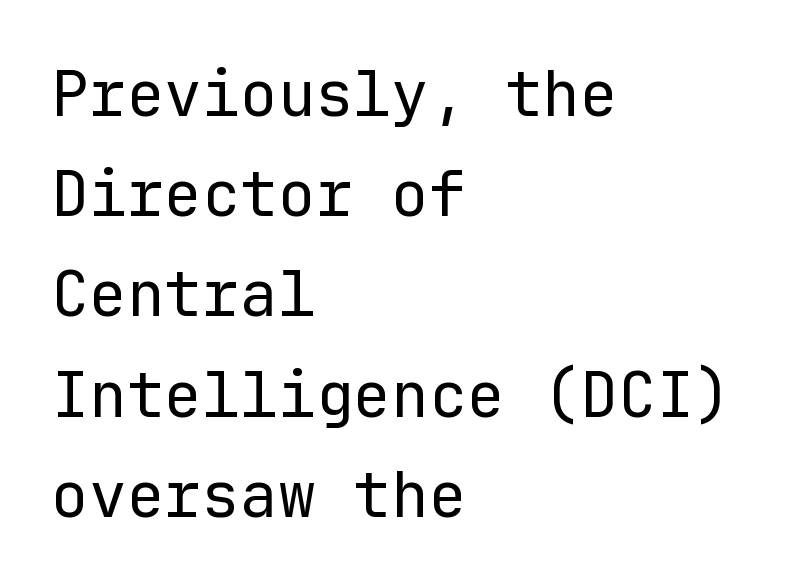
Each letter, wide or thin by design, is forced into the same width here. The typesetting does not lean heavy: it is not bold. These lines keep a tight, regular rhythm from letter to letter. In terms of leading, this rendering sits right in the middle. Typeset ragged right — the left edge is the straight one.
